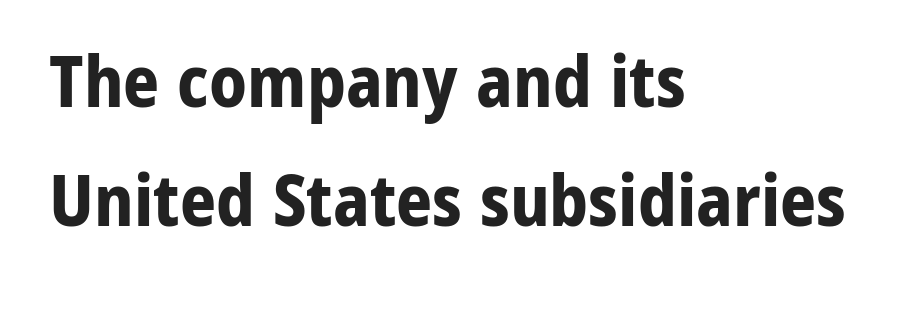
Q: Is the text bold? A: Yes.
Q: Is the text italic (slanted)? A: No, it is upright.
Q: Is the typeface a serif or a sans-serif typeface? A: Sans-serif.
Q: Is the text underlined? A: No.
Q: How is the paragraph aligned? A: Left-aligned.
Q: Is the spacing between letters normal or unusually wide? A: Normal.
Q: Is the spacing between lines tight, normal or loose? A: Normal.
Q: Width (condensed, normal, or wide)? A: Normal.
Q: Stroke contrast? A: Low.
Q: x-height? A: Medium.
Q: Monospaced? A: No.
